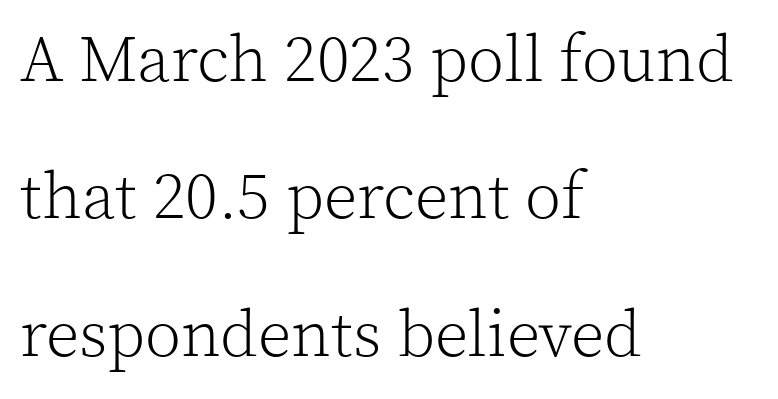
The image shows 66 px light serif type, upright; set left-aligned, loose line spacing (2.08x), normal letter spacing, not underlined; a medium x-height.
